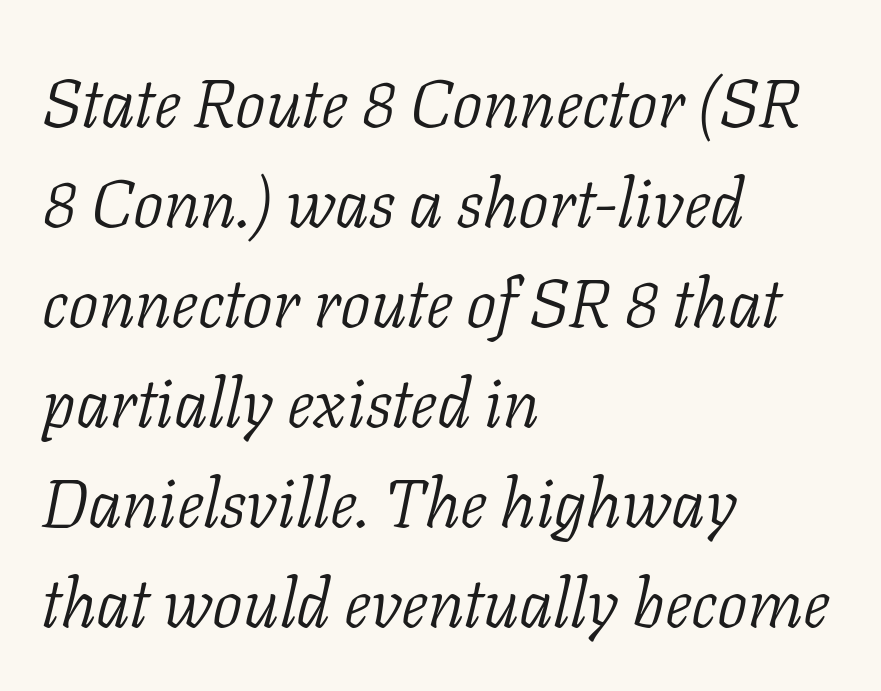
Standard letterfit; no display-style spreading of the glyphs. Proportional: the letters do not fall into vertical columns. The rag falls on the right side of this text block. These glyphs show unthickened strokes, regular width or finer. What's the leading like? Ordinary, nothing unusual. Look at the bottom of the vertical strokes: they flare into serifs here.
